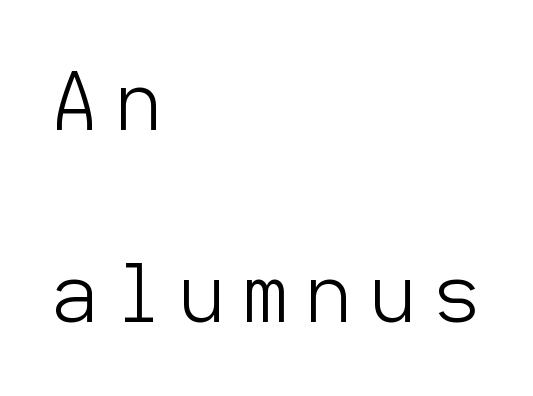
Q: Is the text bold? A: No.
Q: Is the text italic (slanted)? A: No, it is upright.
Q: Is the typeface a serif or a sans-serif typeface? A: Sans-serif.
Q: Is the text underlined? A: No.
Q: How is the paragraph aligned? A: Left-aligned.
Q: Is the spacing between letters normal or unusually wide? A: Unusually wide.
Q: Is the spacing between lines tight, normal or loose? A: Loose.
Q: Width (condensed, normal, or wide)? A: Normal.
Q: Stroke contrast? A: Low.
Q: x-height? A: Medium.
Q: Monospaced? A: Yes.
